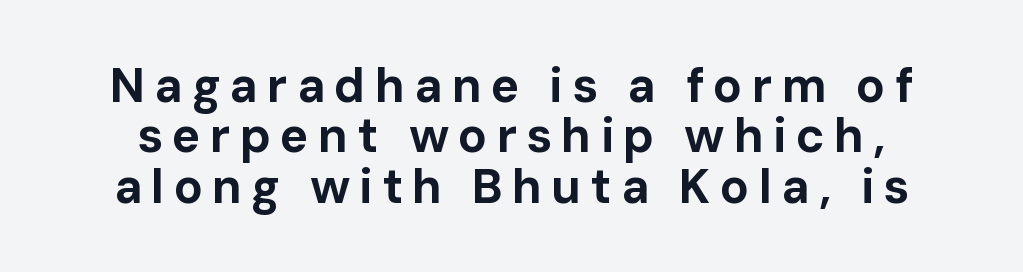
Q: Is the text bold? A: Yes.
Q: Is the text italic (slanted)? A: No, it is upright.
Q: Is the typeface a serif or a sans-serif typeface? A: Sans-serif.
Q: Is the text underlined? A: No.
Q: Is the spacing between lines tight, normal or loose? A: Tight.
Q: Width (condensed, normal, or wide)? A: Normal.
Q: Stroke contrast? A: Low.
Q: x-height? A: Medium.
Q: Monospaced? A: No.
